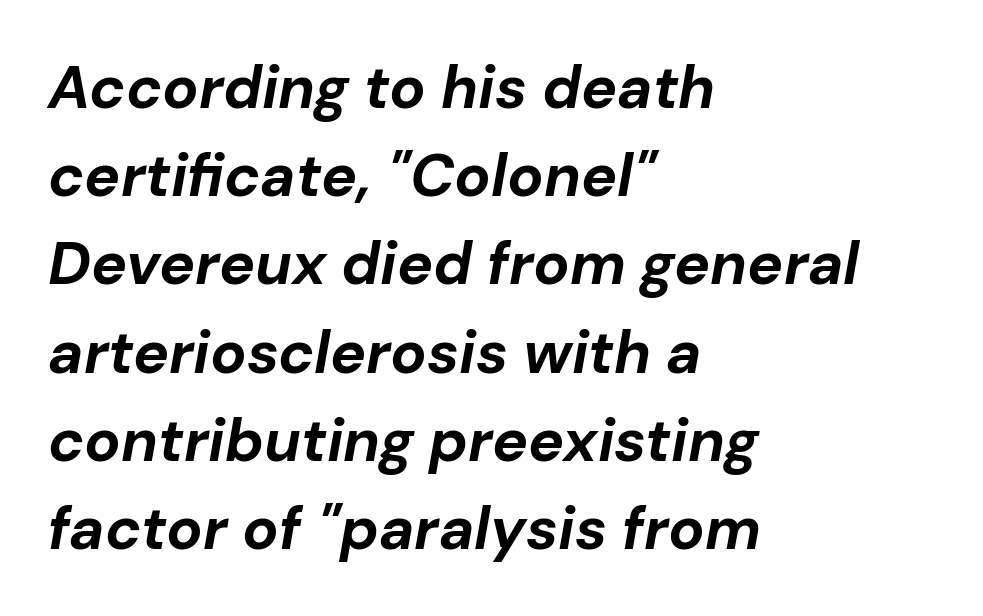
{"italic": "yes", "lean": "right", "slant_degrees": 10, "bold": "yes", "weight": "bold", "width": "normal", "stroke_contrast": "low", "x_height": "medium", "monospaced": "no", "underline": "no", "align": "left", "line_spacing": "normal", "line_spacing_ratio": 1.47, "letter_spacing": "normal", "letter_spacing_em": 0.0, "glyph_px": 60}
